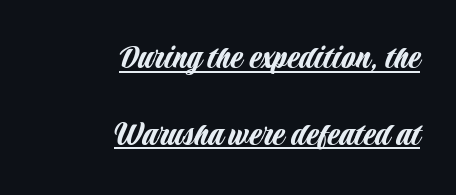
The image shows 36 px condensed sans-serif type; set right-aligned, loose line spacing (2.13x), normal letter spacing, underlined; low stroke contrast and a large x-height.
